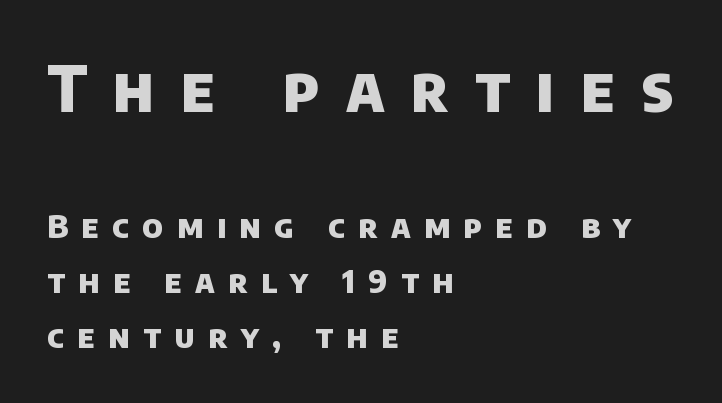
{"serif": "no", "bold": "yes", "weight": "heavy", "width": "normal", "stroke_contrast": "low", "x_height": "large", "monospaced": "no", "underline": "no", "align": "left", "line_spacing_ratio": 1.71, "letter_spacing": "wide", "letter_spacing_em": 0.42, "larger_block": "first", "size_ratio": 1.97, "glyph_px": 63}
